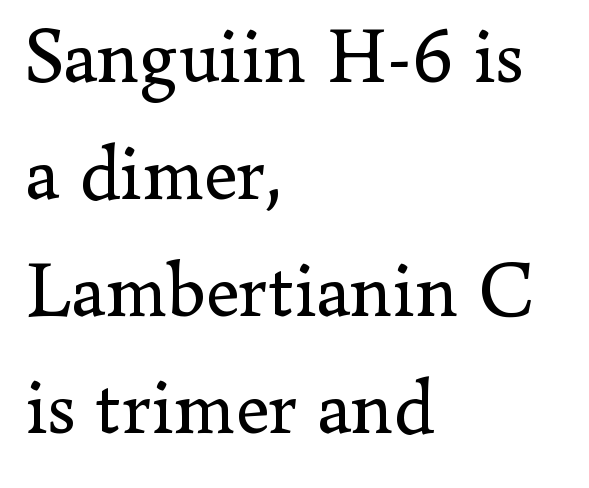
{"serif": "yes", "italic": "no", "bold": "no", "weight": "regular", "width": "normal", "stroke_contrast": "low", "x_height": "small", "monospaced": "no", "underline": "no", "align": "left", "line_spacing": "normal", "line_spacing_ratio": 1.5, "letter_spacing": "normal", "letter_spacing_em": 0.0, "glyph_px": 78}
